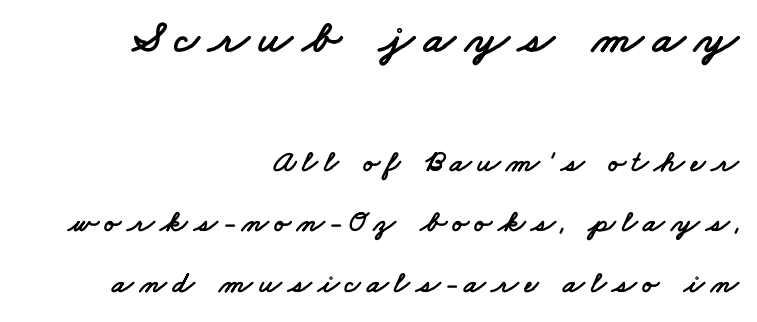
Q: Is the typeface a serif or a sans-serif typeface? A: Sans-serif.
Q: Is the text underlined? A: No.
Q: How is the paragraph aligned? A: Right-aligned.
Q: Is the spacing between letters normal or unusually wide? A: Unusually wide.
Q: Is the spacing between lines tight, normal or loose? A: Loose.
Q: Which block of text is set in a larger size, the first (top) or the second (bottom)? A: The first (top) one.
Q: Width (condensed, normal, or wide)? A: Wide.
Q: Stroke contrast? A: Low.
Q: x-height? A: Small.
Q: Monospaced? A: No.
